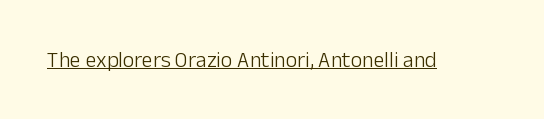
The image shows 22 px text type, upright; set normal letter spacing, underlined.
